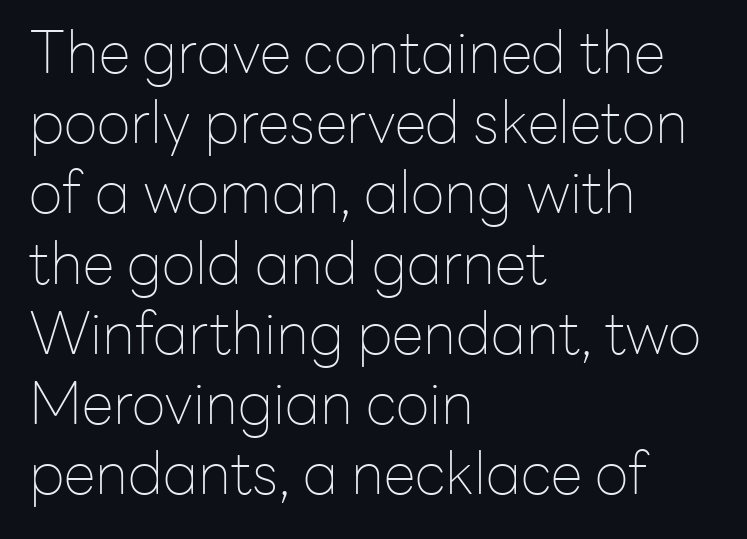
The image shows 58 px thin sans-serif type, upright; set left-aligned, line spacing 1.21x, normal letter spacing, not underlined; low stroke contrast and a medium x-height.
